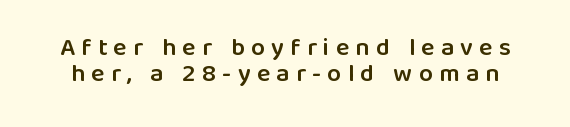
{"italic": "no", "bold": "semi", "underline": "no", "line_spacing": "tight", "line_spacing_ratio": 1.06, "letter_spacing": "wide", "letter_spacing_em": 0.25, "glyph_px": 25}
